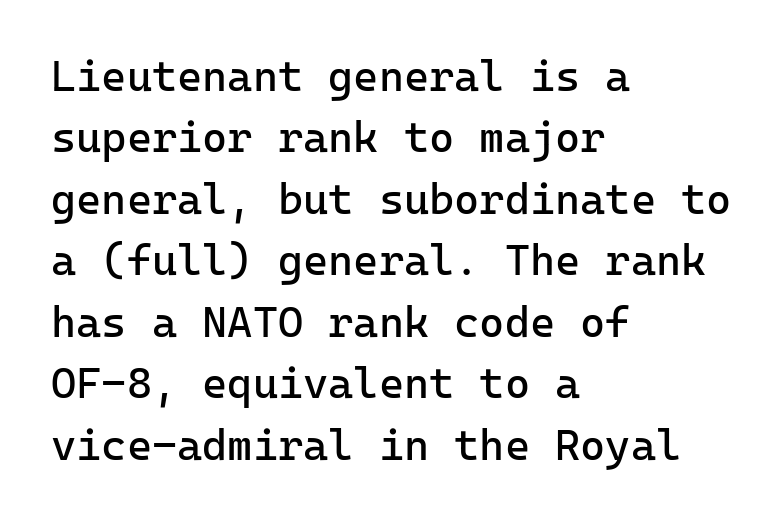
{"serif": "no", "italic": "no", "bold": "no", "weight": "regular", "width": "normal", "stroke_contrast": "low", "x_height": "medium", "monospaced": "yes", "underline": "no", "align": "left", "line_spacing": "normal", "line_spacing_ratio": 1.43, "letter_spacing": "normal", "letter_spacing_em": 0.0, "glyph_px": 43}
